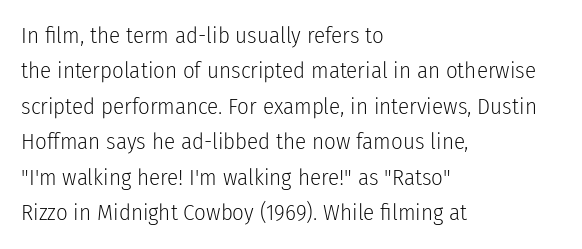
The image shows 23 px text type, upright; set left-aligned, normal line spacing (1.54x), normal letter spacing, not underlined.
